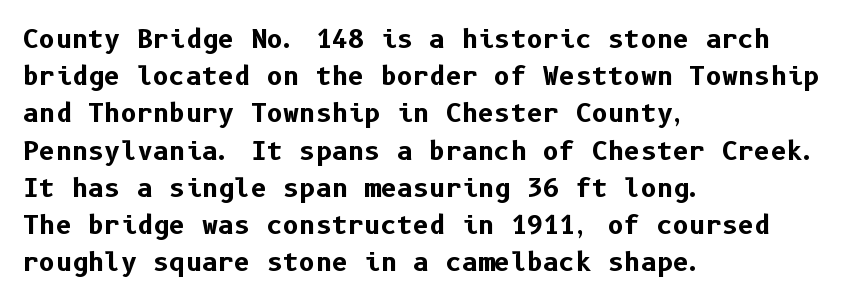
{"italic": "no", "bold": "yes", "underline": "no", "align": "left", "line_spacing": "normal", "line_spacing_ratio": 1.49, "letter_spacing": "normal", "letter_spacing_em": 0.0, "glyph_px": 25}
